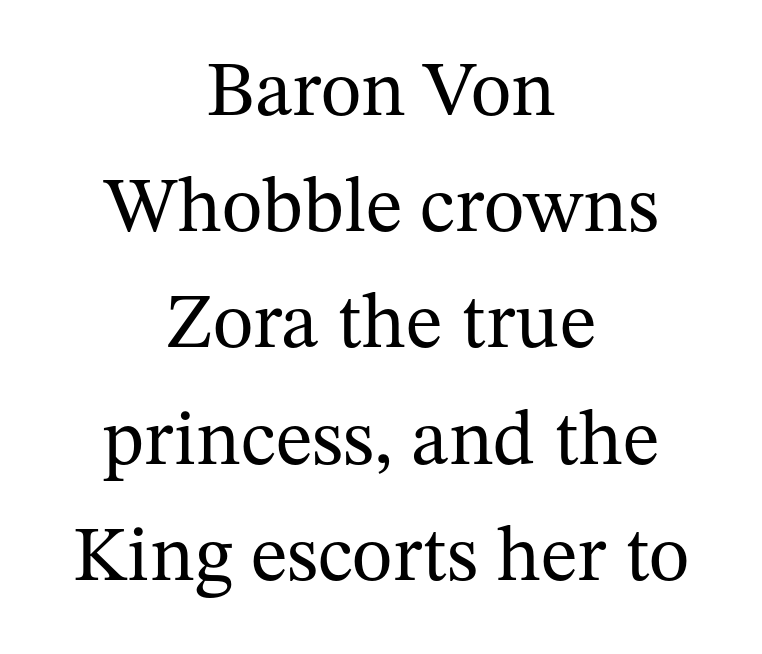
The weight tops out at a normal text grade. Descender tails drop into unmarked territory. If you measured baseline to baseline, you'd find a middling distance. What kind of face is this? One with serifs. Is this a fixed-width face? No — the glyphs have proportional, varying widths.
